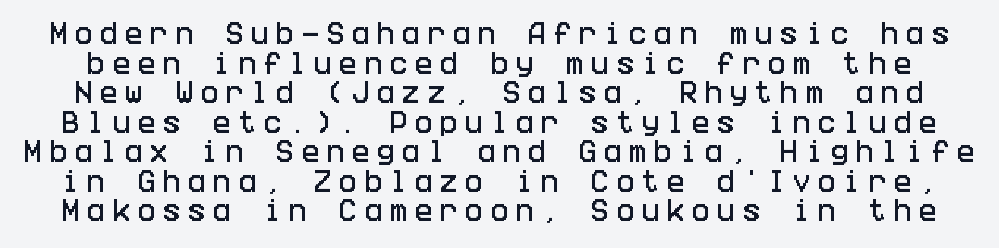
{"italic": "no", "underline": "no", "line_spacing_ratio": 1.23, "letter_spacing": "wide", "letter_spacing_em": 0.3, "glyph_px": 24}
